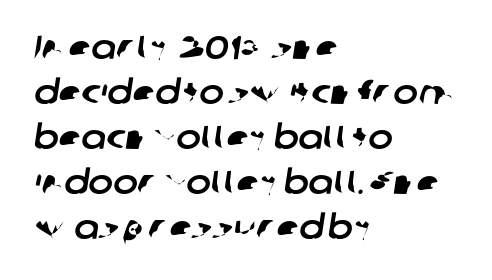
The image shows 33 px sans-serif type; set left-aligned, normal line spacing (1.36x), normal letter spacing, not underlined; low stroke contrast and a medium x-height.
